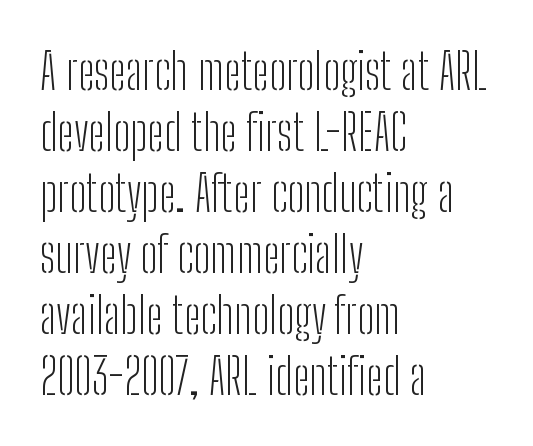
{"serif": "no", "italic": "no", "bold": "no", "weight": "light", "width": "condensed", "stroke_contrast": "low", "x_height": "medium", "monospaced": "no", "underline": "no", "align": "left", "line_spacing_ratio": 1.22, "letter_spacing": "normal", "letter_spacing_em": 0.0, "glyph_px": 50}
